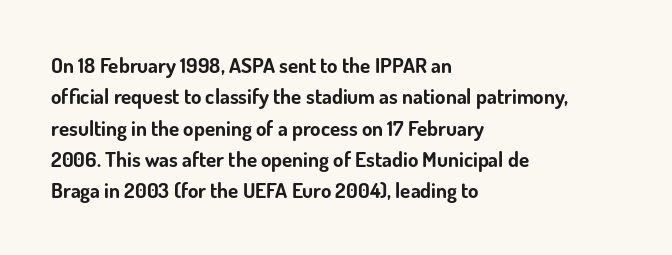
The image shows 21 px bold type, upright; set left-aligned, normal line spacing (1.49x), normal letter spacing, not underlined.
